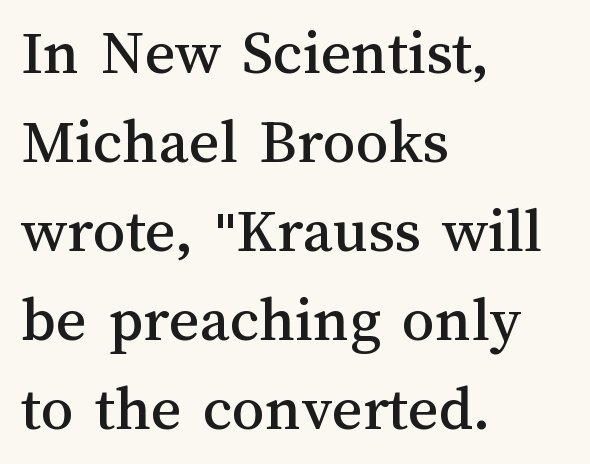
Here the glyphs are tracked normally, forming tight word shapes. The face used here is proportionally spaced, like ordinary book or web type. The passage shown is not underscored anywhere. What's the leading like? Ordinary, nothing unusual. Reading down the block, your eye returns to a fixed left position each line.
